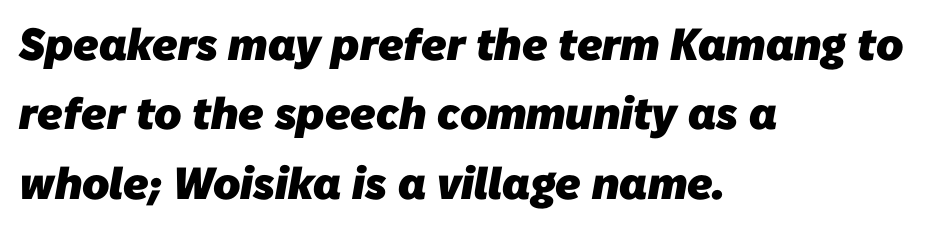
{"serif": "no", "bold": "yes", "weight": "heavy", "width": "normal", "stroke_contrast": "low", "x_height": "medium", "monospaced": "no", "underline": "no", "align": "left", "line_spacing": "normal", "line_spacing_ratio": 1.54, "letter_spacing": "normal", "letter_spacing_em": 0.0, "glyph_px": 45}
